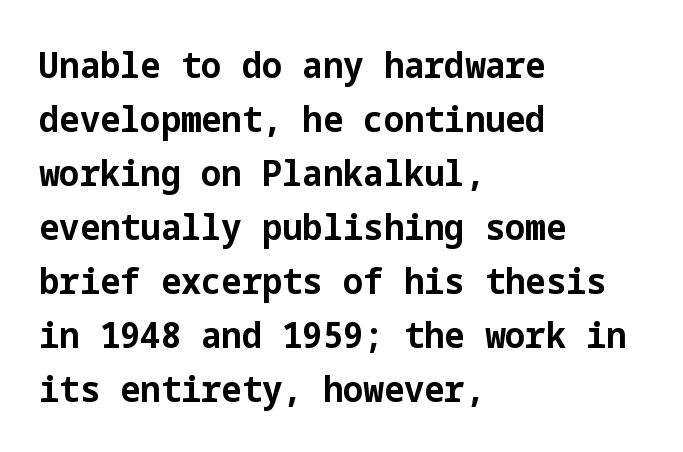
{"serif": "no", "italic": "no", "bold": "yes", "weight": "bold", "width": "normal", "stroke_contrast": "low", "x_height": "medium", "underline": "no", "align": "left", "line_spacing": "normal", "line_spacing_ratio": 1.5, "letter_spacing": "normal", "letter_spacing_em": 0.0, "glyph_px": 36}
